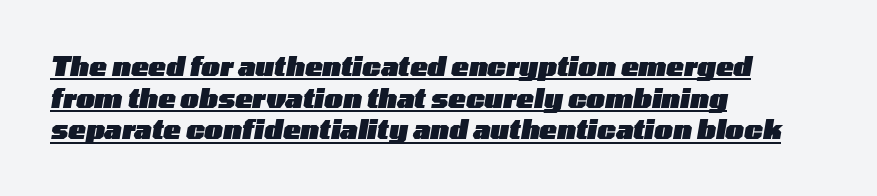
{"italic": "yes", "lean": "right", "slant_degrees": 10, "bold": "yes", "underline": "yes", "align": "left", "line_spacing_ratio": 1.22, "letter_spacing": "normal", "letter_spacing_em": 0.0, "glyph_px": 26}
